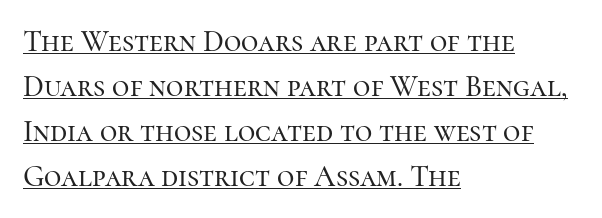
{"serif": "yes", "italic": "no", "width": "normal", "stroke_contrast": "high", "x_height": "medium", "monospaced": "no", "underline": "yes", "align": "left", "line_spacing": "normal", "line_spacing_ratio": 1.5, "letter_spacing": "normal", "letter_spacing_em": 0.0, "glyph_px": 30}
